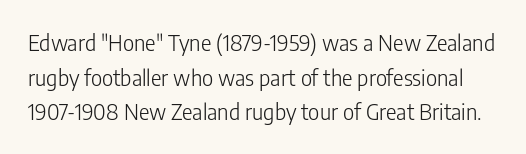
Q: Is the text bold? A: No.
Q: Is the text italic (slanted)? A: No, it is upright.
Q: Is the text underlined? A: No.
Q: Is the spacing between letters normal or unusually wide? A: Normal.
Q: Is the spacing between lines tight, normal or loose? A: Normal.
